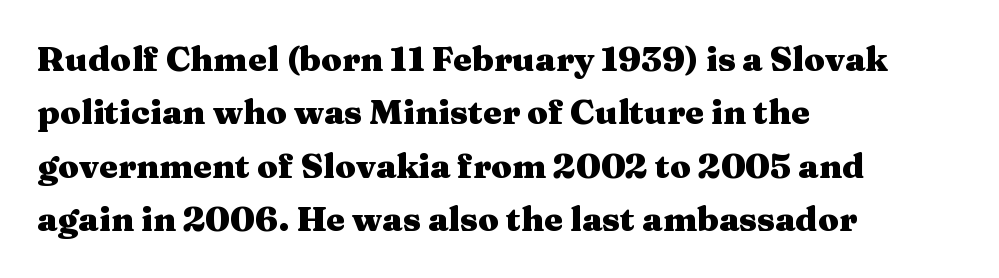
These lines are composed in type with serifs. The rendering uses natural spacing where letterforms have individual widths. The paragraph has a hard left edge and a soft right edge. Beneath every word, the page is bare.
